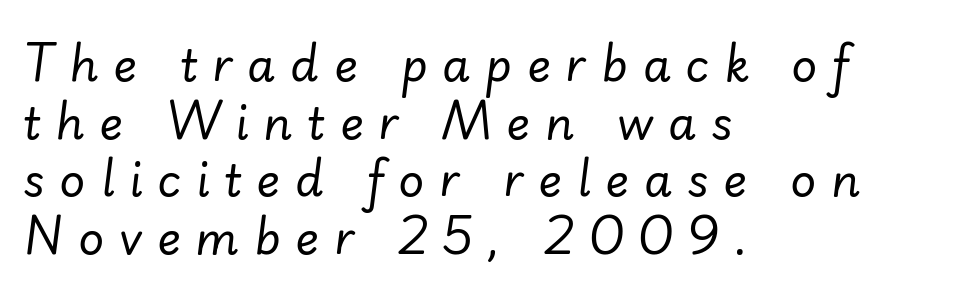
The image shows 45 px regular-weight type, italic (leaning right); set left-aligned, normal line spacing (1.28x), unusually wide letter spacing (+0.33 em), not underlined; low stroke contrast and a small x-height.
